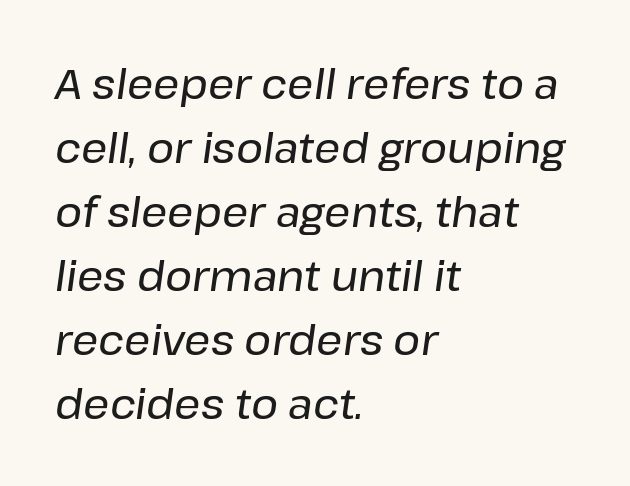
A bare baseline throughout the passage. In CSS terms this would be text-align: left. These lines sit exactly where default settings would place them. You could not count columns in this text — the font is proportionally spaced. The glyphs look as if they've been sheared to an angle.
